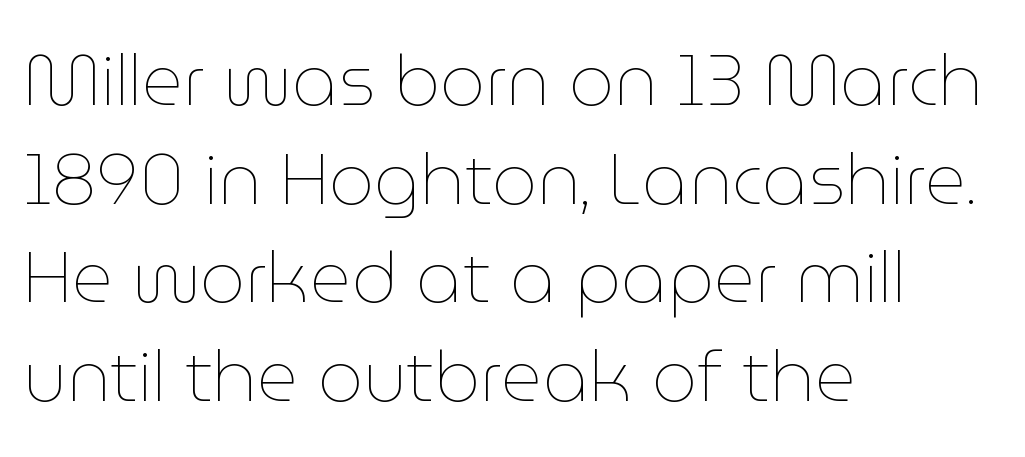
{"italic": "no", "bold": "no", "weight": "thin", "width": "normal", "stroke_contrast": "low", "x_height": "medium", "monospaced": "no", "underline": "no", "align": "left", "line_spacing": "normal", "line_spacing_ratio": 1.39, "letter_spacing": "normal", "letter_spacing_em": 0.0, "glyph_px": 71}
